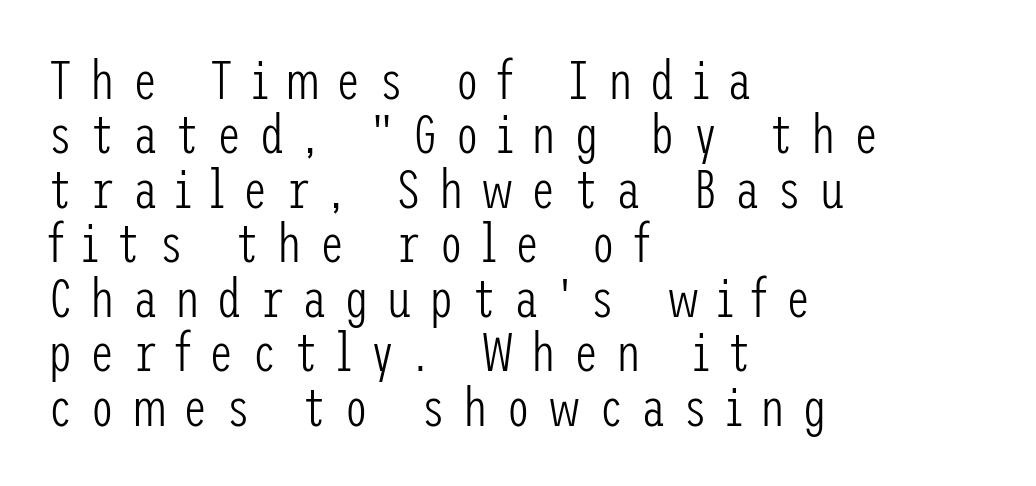
{"serif": "no", "italic": "no", "bold": "no", "weight": "light", "width": "condensed", "stroke_contrast": "low", "x_height": "medium", "underline": "no", "align": "left", "line_spacing": "tight", "line_spacing_ratio": 0.99, "letter_spacing": "wide", "letter_spacing_em": 0.32, "glyph_px": 55}
